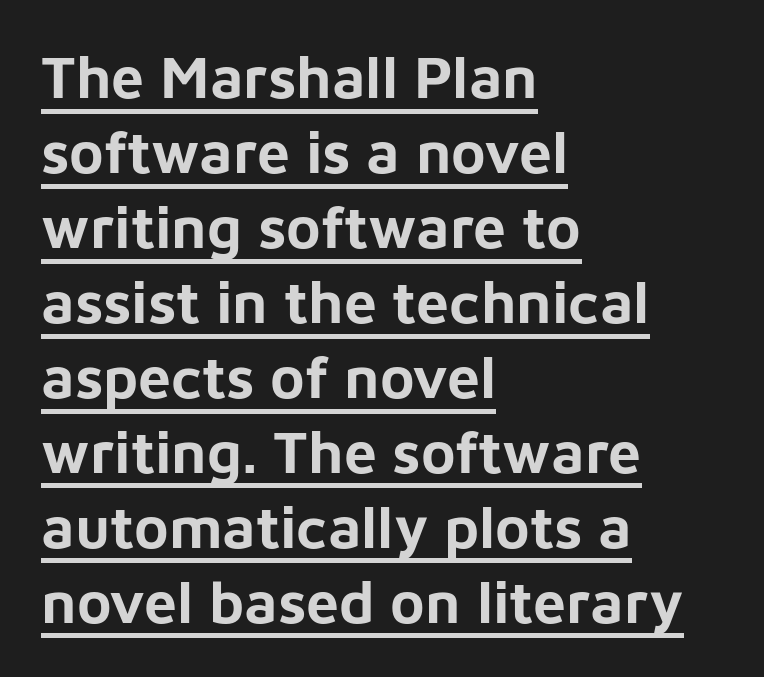
Q: Is the text bold? A: Yes.
Q: Is the text italic (slanted)? A: No, it is upright.
Q: Is the typeface a serif or a sans-serif typeface? A: Sans-serif.
Q: Is the text underlined? A: Yes.
Q: How is the paragraph aligned? A: Left-aligned.
Q: Is the spacing between letters normal or unusually wide? A: Normal.
Q: Is the spacing between lines tight, normal or loose? A: Normal.
Q: Width (condensed, normal, or wide)? A: Normal.
Q: Stroke contrast? A: Low.
Q: x-height? A: Medium.
Q: Monospaced? A: No.
